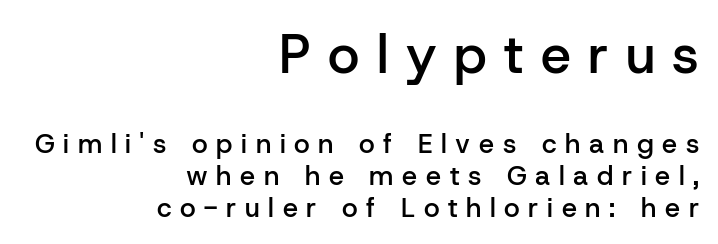
Q: Is the text bold? A: Semi-bold.
Q: Is the text italic (slanted)? A: No, it is upright.
Q: Is the typeface a serif or a sans-serif typeface? A: Sans-serif.
Q: Is the text underlined? A: No.
Q: How is the paragraph aligned? A: Right-aligned.
Q: Is the spacing between letters normal or unusually wide? A: Unusually wide.
Q: Which block of text is set in a larger size, the first (top) or the second (bottom)? A: The first (top) one.
Q: Width (condensed, normal, or wide)? A: Normal.
Q: Stroke contrast? A: Low.
Q: x-height? A: Medium.
Q: Monospaced? A: No.
